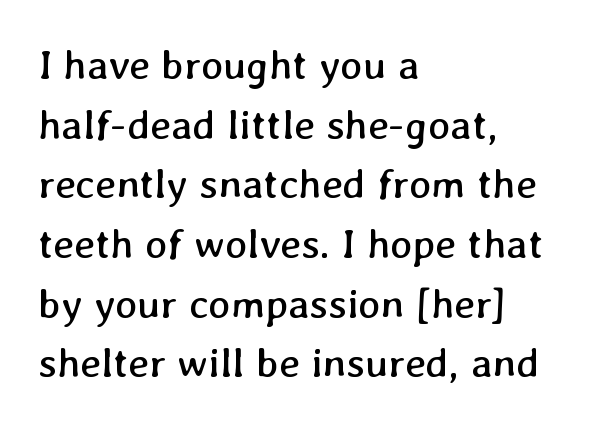
Q: Is the text bold? A: No.
Q: Is the text underlined? A: No.
Q: How is the paragraph aligned? A: Left-aligned.
Q: Is the spacing between letters normal or unusually wide? A: Normal.
Q: Is the spacing between lines tight, normal or loose? A: Normal.
Q: Width (condensed, normal, or wide)? A: Normal.
Q: Stroke contrast? A: Low.
Q: x-height? A: Medium.
Q: Monospaced? A: No.
